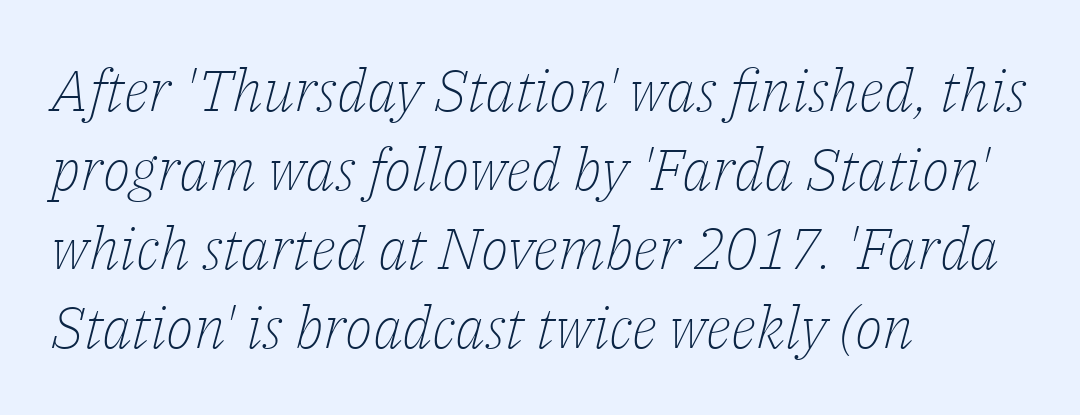
{"serif": "yes", "italic": "yes", "lean": "right", "slant_degrees": 14, "bold": "no", "weight": "light", "width": "normal", "stroke_contrast": "low", "x_height": "medium", "monospaced": "no", "underline": "no", "align": "left", "line_spacing": "normal", "line_spacing_ratio": 1.36, "letter_spacing": "normal", "letter_spacing_em": 0.0, "glyph_px": 58}
